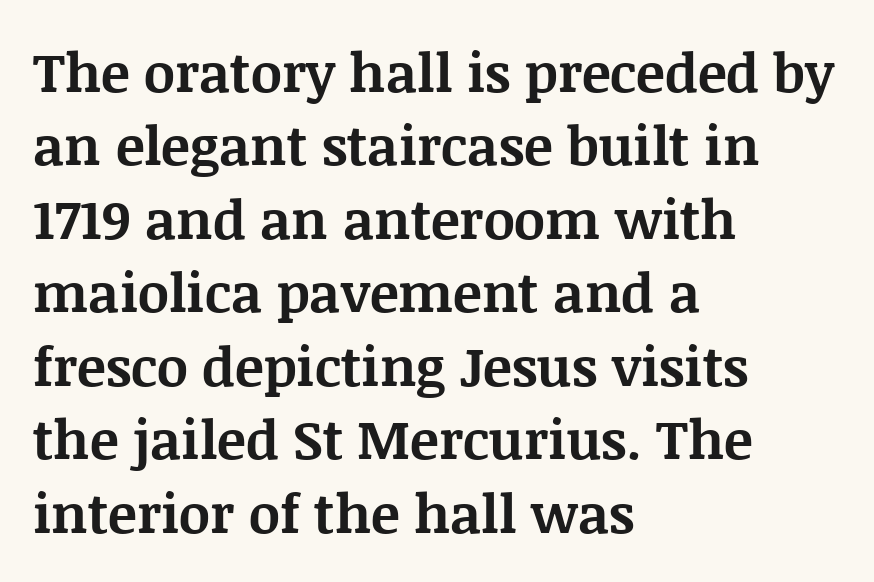
{"serif": "yes", "italic": "no", "bold": "yes", "weight": "bold", "width": "normal", "stroke_contrast": "medium", "x_height": "large", "monospaced": "no", "underline": "no", "align": "left", "line_spacing": "normal", "line_spacing_ratio": 1.36, "letter_spacing": "normal", "letter_spacing_em": 0.0, "glyph_px": 54}
